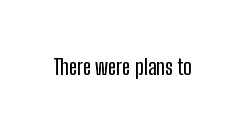
The image shows 22 px text type, upright; set normal letter spacing, not underlined.
